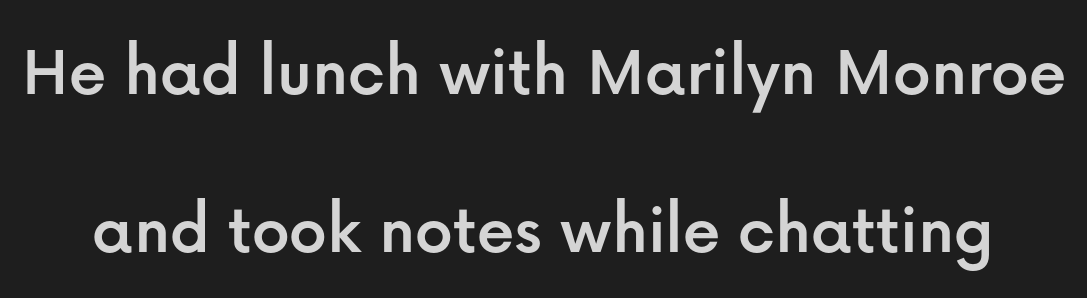
Words appear dense and cohesive because spacing is normal. You can tell it's not italic because the verticals are truly vertical. Each row of text sits above clean, open space. The vertical gap from one line to the next is large.
